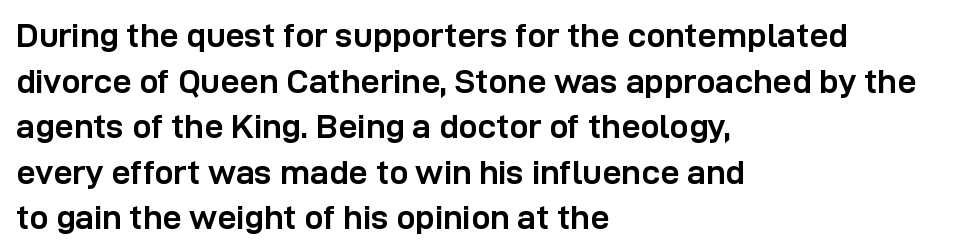
The image shows 34 px semibold sans-serif type, upright; set left-aligned, normal line spacing (1.34x), normal letter spacing, not underlined; low stroke contrast and a medium x-height.
